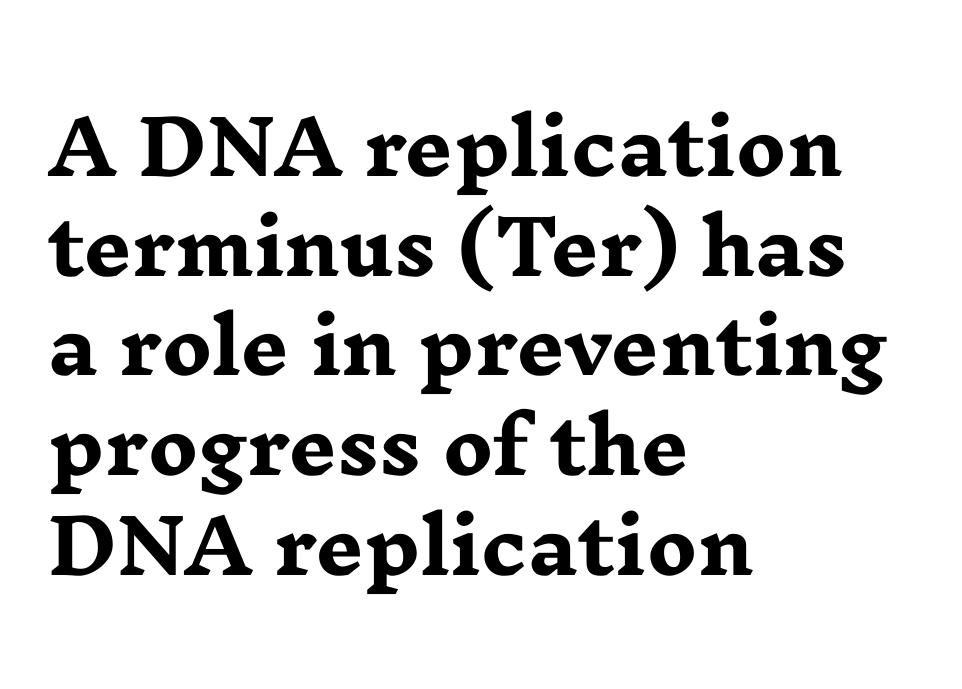
The image shows 75 px heavy, wide serif type, upright; set left-aligned, normal line spacing (1.33x), normal letter spacing, not underlined; low stroke contrast and a medium x-height.
